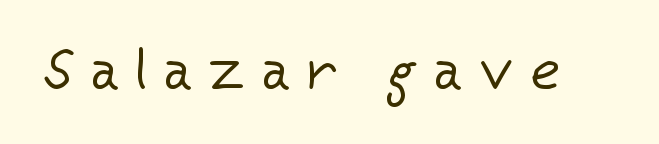
{"serif": "no", "italic": "no", "bold": "no", "weight": "regular", "width": "normal", "stroke_contrast": "low", "x_height": "medium", "monospaced": "no", "underline": "no", "letter_spacing": "wide", "letter_spacing_em": 0.29, "glyph_px": 57}
